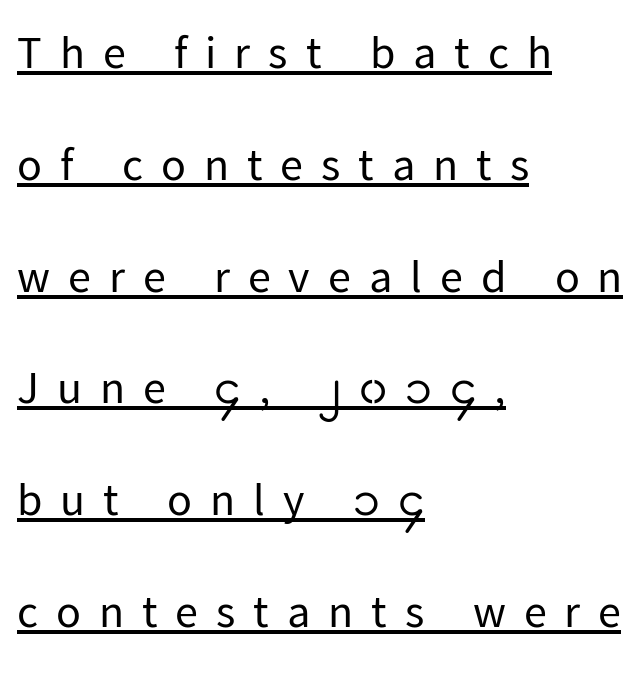
The image shows 46 px regular-weight sans-serif type, upright; set left-aligned, loose line spacing (2.43x), unusually wide letter spacing (+0.39 em), underlined; low stroke contrast and a medium x-height.
